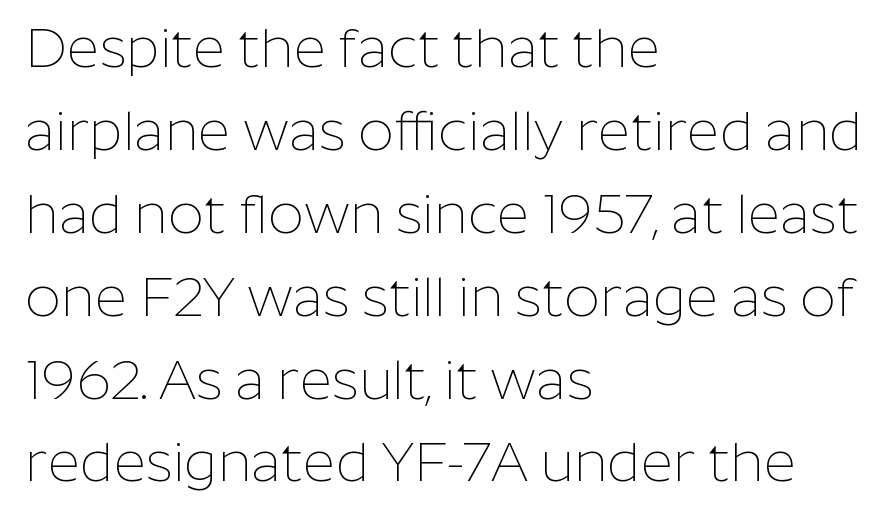
Q: Is the text bold? A: No.
Q: Is the text italic (slanted)? A: No, it is upright.
Q: Is the typeface a serif or a sans-serif typeface? A: Sans-serif.
Q: Is the text underlined? A: No.
Q: How is the paragraph aligned? A: Left-aligned.
Q: Is the spacing between letters normal or unusually wide? A: Normal.
Q: Is the spacing between lines tight, normal or loose? A: Normal.
Q: Width (condensed, normal, or wide)? A: Normal.
Q: Stroke contrast? A: Low.
Q: x-height? A: Medium.
Q: Monospaced? A: No.
